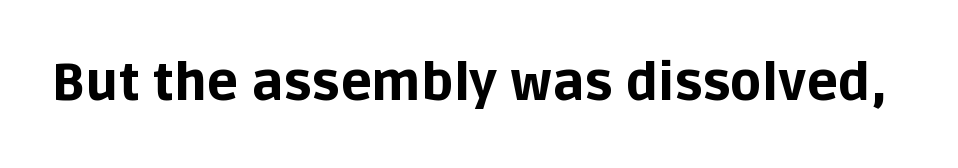
The image shows 52 px bold sans-serif type, upright; set normal letter spacing, not underlined; low stroke contrast and a large x-height.
